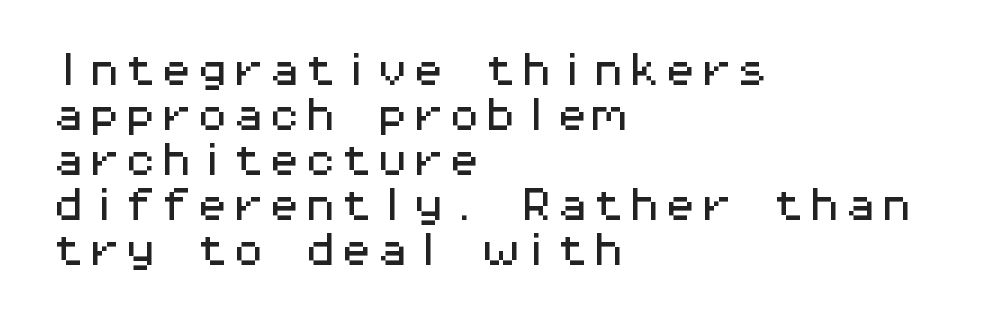
The image shows 36 px wide sans-serif type, upright, monospaced; set left-aligned, normal line spacing (1.25x), normal letter spacing, not underlined; medium stroke contrast and a medium x-height.
